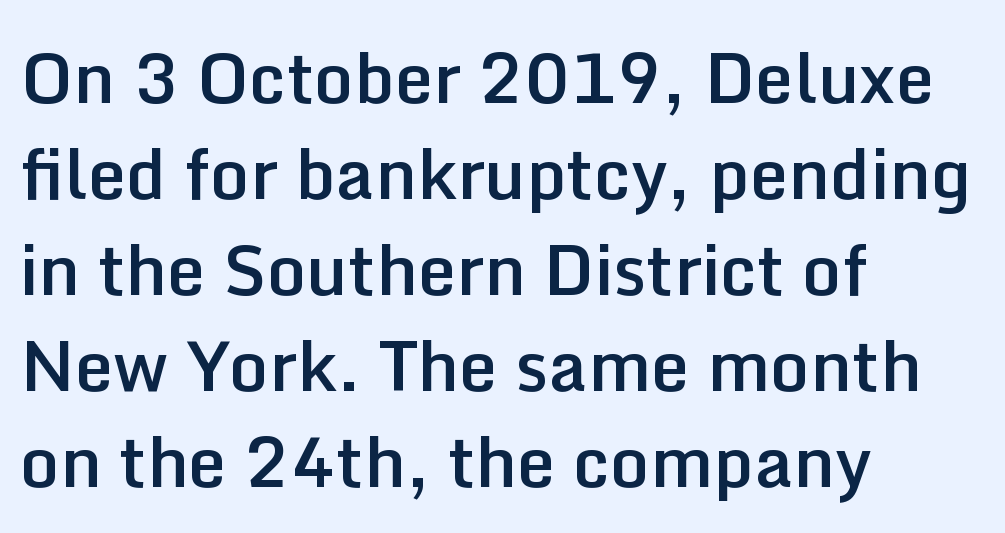
{"serif": "no", "italic": "no", "bold": "semi", "weight": "semibold", "width": "normal", "stroke_contrast": "low", "x_height": "medium", "monospaced": "no", "underline": "no", "align": "left", "line_spacing": "normal", "line_spacing_ratio": 1.39, "letter_spacing": "normal", "letter_spacing_em": 0.0, "glyph_px": 69}
